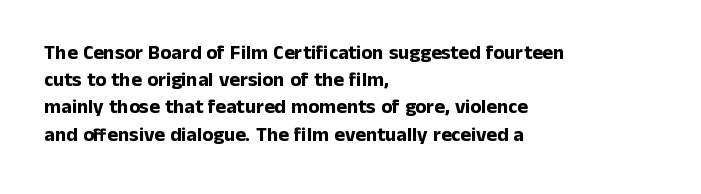
The image shows 20 px bold type, upright; set left-aligned, normal line spacing (1.36x), normal letter spacing, not underlined.
